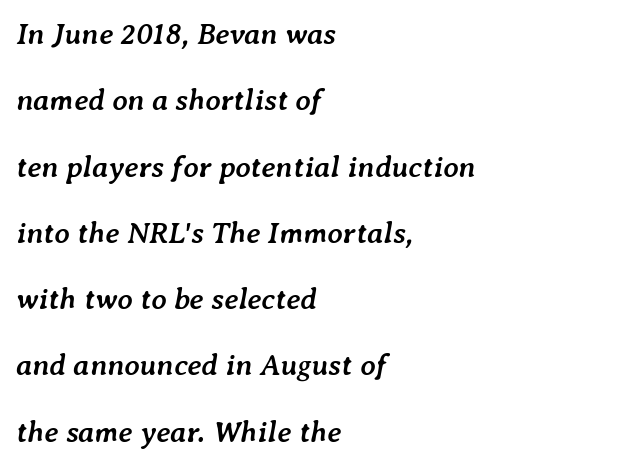
Q: Is the text bold? A: Yes.
Q: Is the text italic (slanted)? A: Yes, it leans right by about 7 degrees.
Q: Is the text underlined? A: No.
Q: How is the paragraph aligned? A: Left-aligned.
Q: Is the spacing between letters normal or unusually wide? A: Normal.
Q: Is the spacing between lines tight, normal or loose? A: Loose.
Q: Width (condensed, normal, or wide)? A: Normal.
Q: Stroke contrast? A: Low.
Q: x-height? A: Medium.
Q: Monospaced? A: No.
